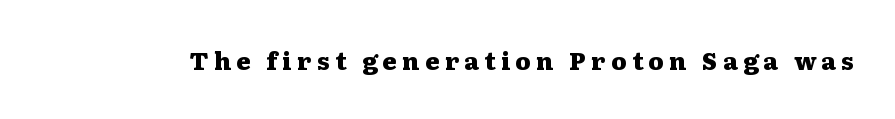
{"italic": "no", "bold": "yes", "underline": "no", "letter_spacing": "wide", "letter_spacing_em": 0.23, "glyph_px": 24}
